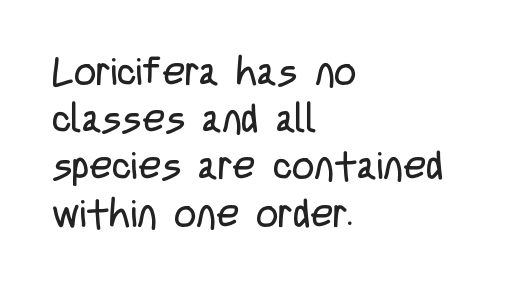
The image shows 39 px regular-weight, condensed sans-serif type, upright; set left-aligned, line spacing 1.21x, normal letter spacing, not underlined; low stroke contrast and a large x-height.
